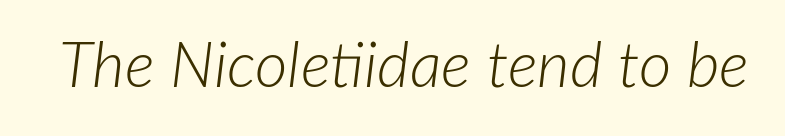
Q: Is the text bold? A: No.
Q: Is the text italic (slanted)? A: Yes, it leans right by about 7 degrees.
Q: Is the text underlined? A: No.
Q: Is the spacing between letters normal or unusually wide? A: Normal.
Q: Width (condensed, normal, or wide)? A: Normal.
Q: Stroke contrast? A: Low.
Q: x-height? A: Medium.
Q: Monospaced? A: No.
